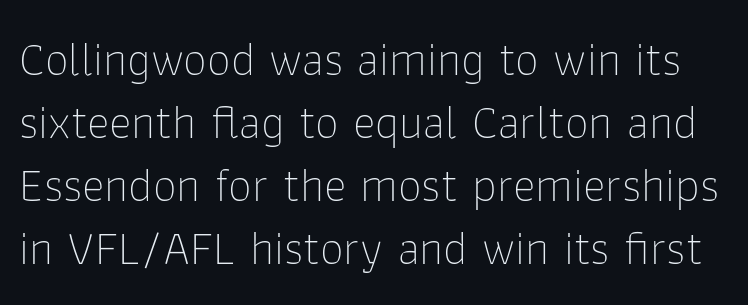
The rendering keeps characters at their native spacing. A quiet, ordinary-to-light weight characterises the typeface. Do the letters lean? They stand straight. The glyphs are unaccompanied by any horizontal stroke below them. These lines are rendered in a variable-pitch font. Vertically, the passage feels balanced, rows spaced as you'd expect.
